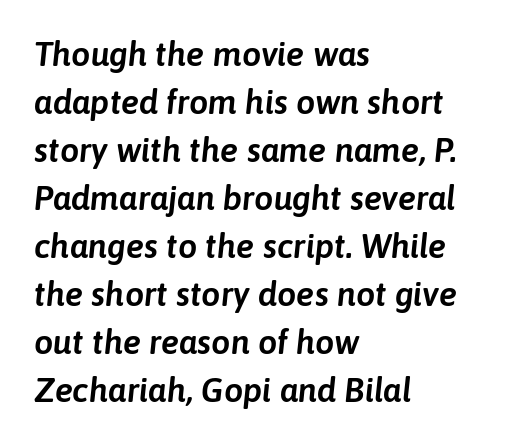
Q: Is the text italic (slanted)? A: Yes, it leans right by about 6 degrees.
Q: Is the text underlined? A: No.
Q: How is the paragraph aligned? A: Left-aligned.
Q: Is the spacing between letters normal or unusually wide? A: Normal.
Q: Is the spacing between lines tight, normal or loose? A: Normal.
Q: Width (condensed, normal, or wide)? A: Normal.
Q: Stroke contrast? A: Low.
Q: x-height? A: Medium.
Q: Monospaced? A: No.
